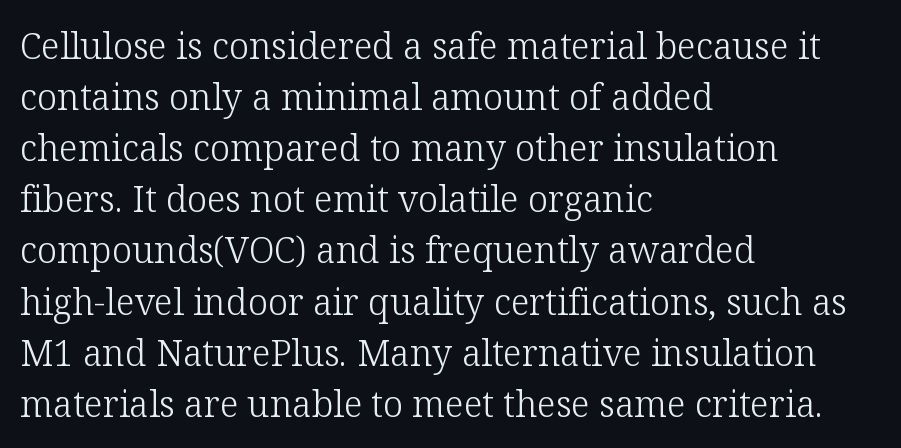
{"serif": "yes", "italic": "no", "bold": "no", "weight": "light", "width": "normal", "stroke_contrast": "low", "x_height": "medium", "monospaced": "no", "underline": "no", "align": "left", "line_spacing": "normal", "line_spacing_ratio": 1.42, "letter_spacing": "normal", "letter_spacing_em": 0.0, "glyph_px": 36}
